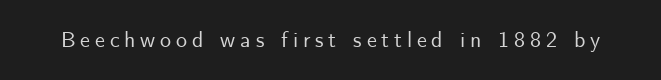
Honestly, the letter spacing is so wide it's the main thing you notice. The letters stand straight up with perfectly vertical stems. Plain, unruled lines of type.
